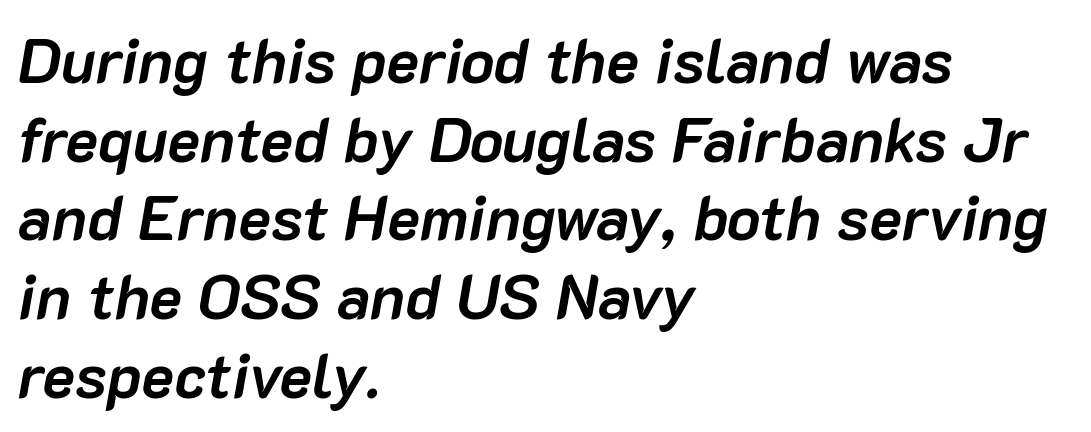
The font is running at its bold setting. The whole block is typeset with a tilt. Horizontal bands of white between lines are of average thickness. Think of a printed novel: that variable character pitch is what you see here.
